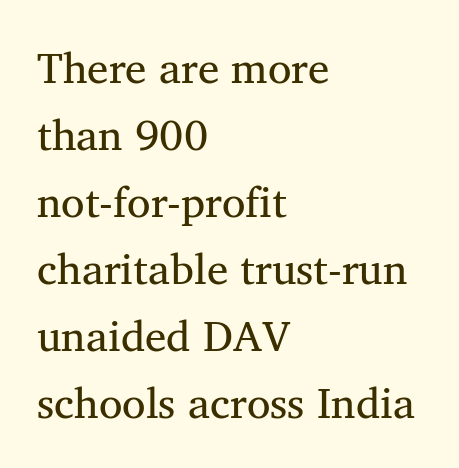
Each word holds together tightly as a unit, with standard inter-letter gaps. Vertical stems look standard width or narrower in stroke. Underline: absent. Characters remain perfectly vertical along every line.
